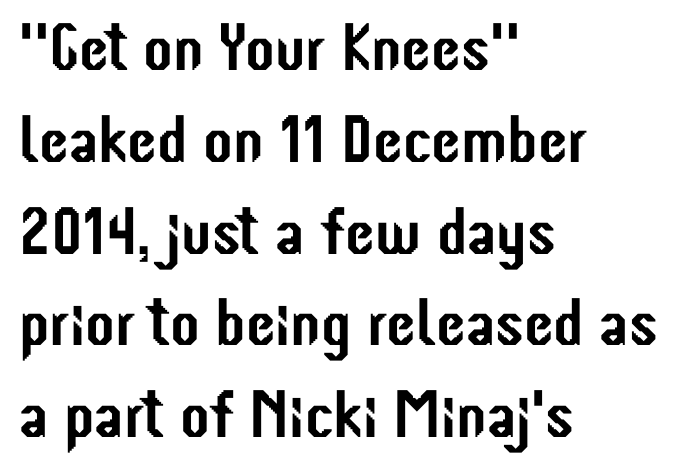
{"serif": "no", "italic": "no", "width": "condensed", "stroke_contrast": "low", "x_height": "medium", "monospaced": "no", "underline": "no", "align": "left", "line_spacing": "normal", "line_spacing_ratio": 1.37, "letter_spacing": "normal", "letter_spacing_em": 0.0, "glyph_px": 67}
